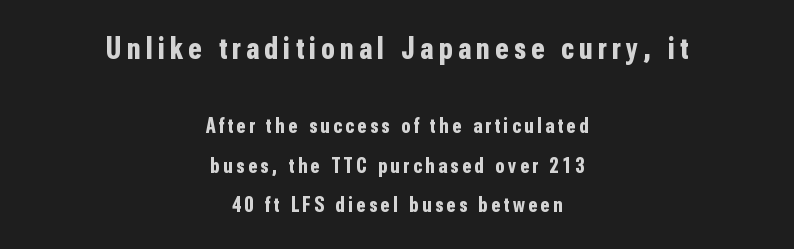
You'd pick this weight for a headline — it's a proper bold. Character size in the leading block exceeds that of the trailing block. A roman cut, with each character standing at attention. Horizontal alignment here is central, giving a formal, balanced look. Nope, no serifs anywhere on these letters. Quick note: underline off.
